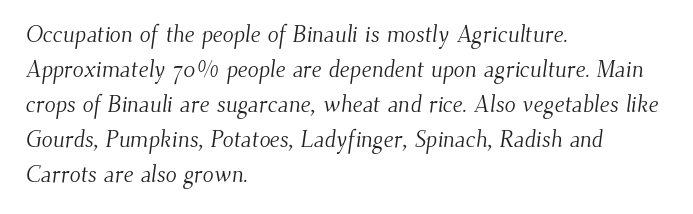
Summary of weight: not heavy and not bold. Leading: standard. The passage shown is not underscored anywhere. Each word holds together tightly as a unit, with standard inter-letter gaps. The lines are quadded left.
